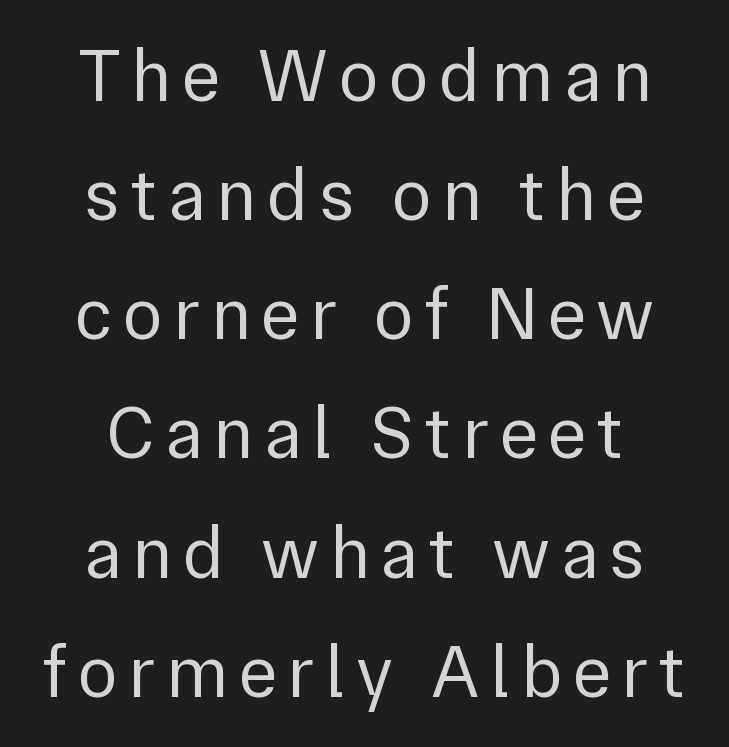
The image shows 74 px regular-weight sans-serif type, upright; set centered, normal line spacing (1.61x), not underlined; a medium x-height.
